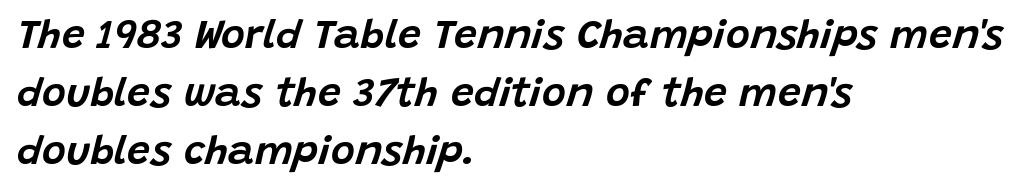
The image shows 41 px text type, italic (leaning right); set left-aligned, normal line spacing (1.42x), normal letter spacing, not underlined; low stroke contrast and a large x-height.
